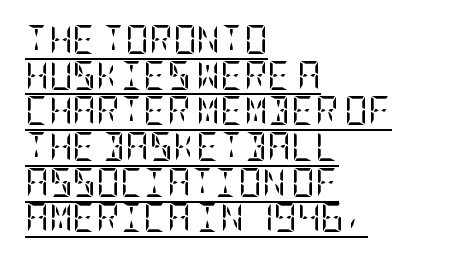
The image shows 29 px regular-weight, condensed serif type, upright; set left-aligned, line spacing 1.23x, normal letter spacing, underlined; low stroke contrast and a large x-height.
